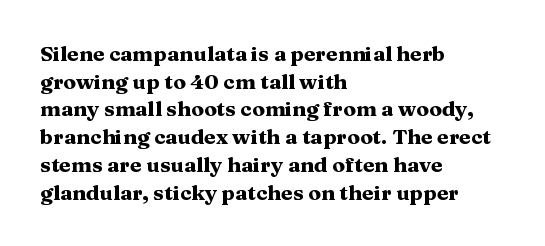
Q: Is the text bold? A: Yes.
Q: Is the text italic (slanted)? A: No, it is upright.
Q: Is the text underlined? A: No.
Q: How is the paragraph aligned? A: Left-aligned.
Q: Is the spacing between letters normal or unusually wide? A: Normal.
Q: Is the spacing between lines tight, normal or loose? A: Normal.
